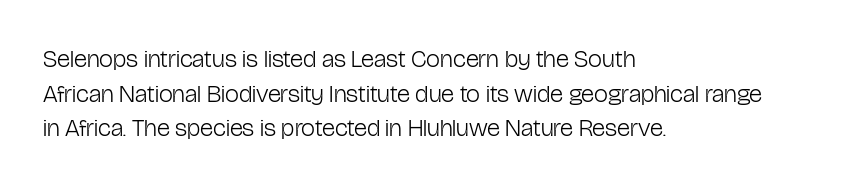
{"italic": "no", "bold": "no", "underline": "no", "align": "left", "line_spacing": "normal", "line_spacing_ratio": 1.39, "letter_spacing": "normal", "letter_spacing_em": 0.0, "glyph_px": 25}
